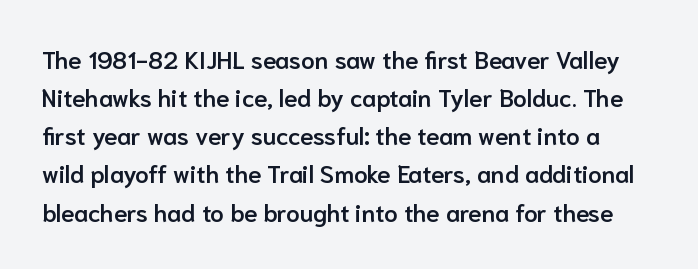
{"italic": "no", "bold": "semi", "underline": "no", "line_spacing": "normal", "line_spacing_ratio": 1.59, "letter_spacing": "normal", "letter_spacing_em": 0.0, "glyph_px": 24}
